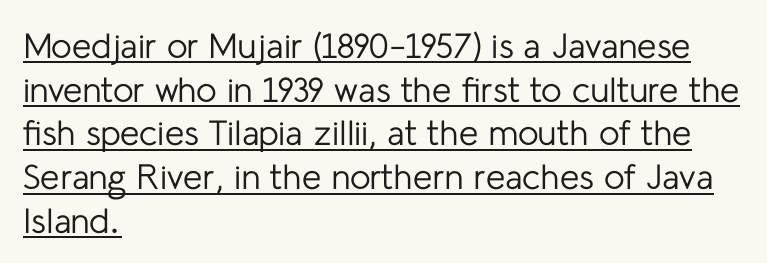
The image shows 35 px regular-weight sans-serif type, upright; set left-aligned, normal line spacing (1.25x), normal letter spacing, underlined; low stroke contrast and a medium x-height.
